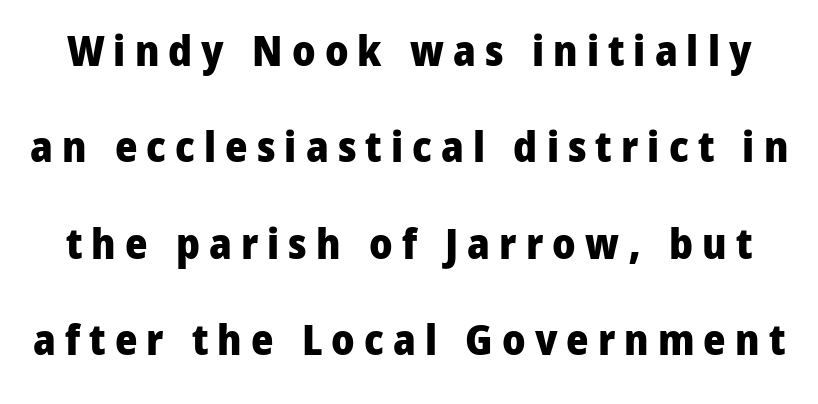
{"serif": "no", "italic": "no", "bold": "yes", "weight": "heavy", "width": "normal", "stroke_contrast": "low", "x_height": "medium", "monospaced": "no", "underline": "no", "line_spacing": "loose", "line_spacing_ratio": 2.24, "letter_spacing": "wide", "letter_spacing_em": 0.21, "glyph_px": 43}
